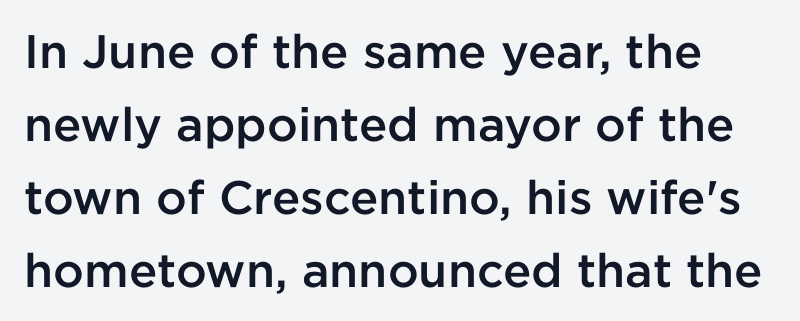
{"serif": "no", "italic": "no", "bold": "semi", "weight": "semibold", "width": "normal", "stroke_contrast": "low", "x_height": "medium", "monospaced": "no", "underline": "no", "line_spacing": "normal", "line_spacing_ratio": 1.55, "letter_spacing": "normal", "letter_spacing_em": 0.0, "glyph_px": 47}
